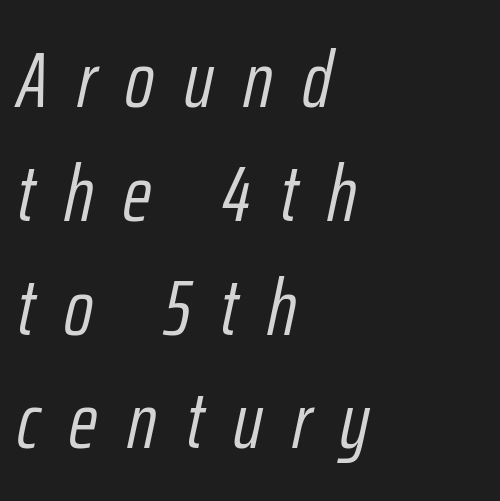
Q: Is the text bold? A: No.
Q: Is the text italic (slanted)? A: Yes, it leans right by about 12 degrees.
Q: Is the text underlined? A: No.
Q: How is the paragraph aligned? A: Left-aligned.
Q: Is the spacing between letters normal or unusually wide? A: Unusually wide.
Q: Is the spacing between lines tight, normal or loose? A: Normal.
Q: Width (condensed, normal, or wide)? A: Condensed.
Q: Stroke contrast? A: Low.
Q: x-height? A: Medium.
Q: Monospaced? A: No.
